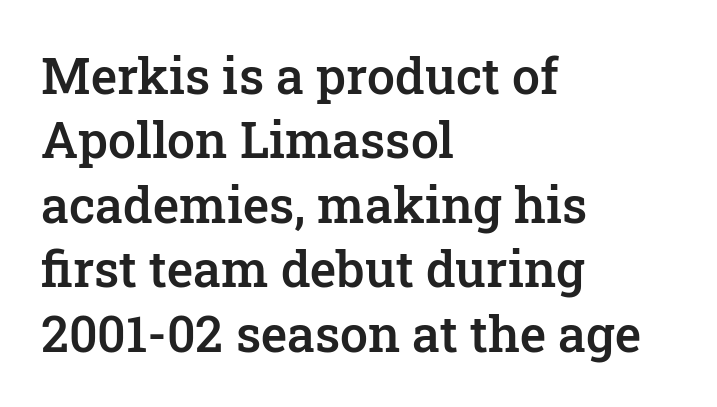
{"serif": "yes", "italic": "no", "bold": "semi", "weight": "semibold", "width": "normal", "stroke_contrast": "low", "x_height": "medium", "monospaced": "no", "underline": "no", "align": "left", "line_spacing": "normal", "line_spacing_ratio": 1.29, "letter_spacing": "normal", "letter_spacing_em": 0.0, "glyph_px": 50}
